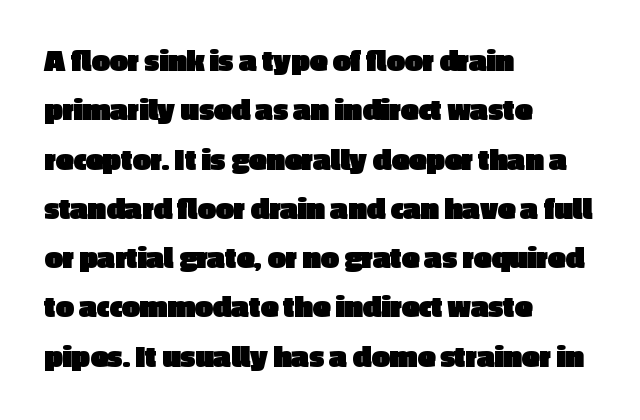
{"serif": "no", "italic": "no", "bold": "yes", "weight": "heavy", "width": "normal", "x_height": "medium", "monospaced": "no", "underline": "no", "align": "left", "line_spacing": "normal", "line_spacing_ratio": 1.54, "letter_spacing": "normal", "letter_spacing_em": 0.0, "glyph_px": 32}
